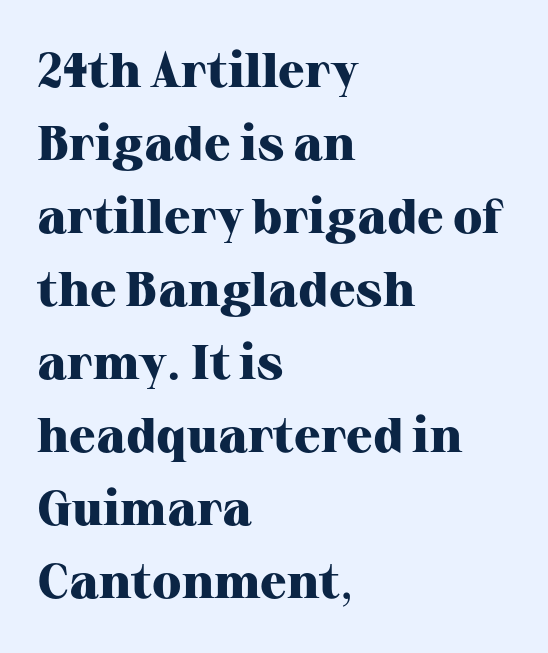
The image shows 49 px heavy serif type, upright; set left-aligned, normal line spacing (1.49x), normal letter spacing, not underlined; high stroke contrast and a medium x-height.
